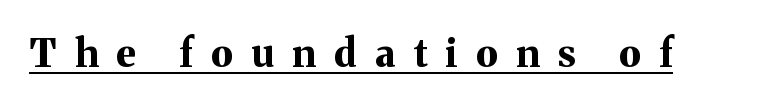
The image shows 38 px bold serif type, upright; set unusually wide letter spacing (+0.48 em), underlined; medium stroke contrast and a medium x-height.
